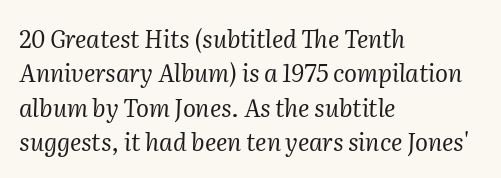
The image shows 24 px text type, italic (leaning right); set left-aligned, normal line spacing (1.43x), normal letter spacing, not underlined.
